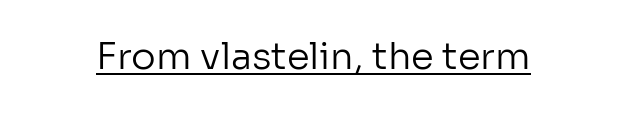
Q: Is the text bold? A: No.
Q: Is the text italic (slanted)? A: No, it is upright.
Q: Is the typeface a serif or a sans-serif typeface? A: Sans-serif.
Q: Is the text underlined? A: Yes.
Q: Is the spacing between letters normal or unusually wide? A: Normal.
Q: Width (condensed, normal, or wide)? A: Normal.
Q: Stroke contrast? A: Low.
Q: x-height? A: Medium.
Q: Monospaced? A: No.
